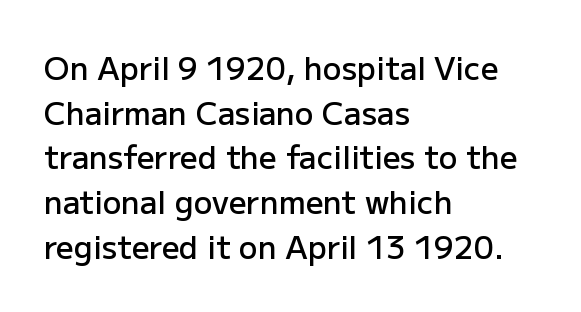
The image shows 31 px semibold sans-serif type, upright; set left-aligned, normal line spacing (1.44x), normal letter spacing, not underlined; low stroke contrast and a medium x-height.
